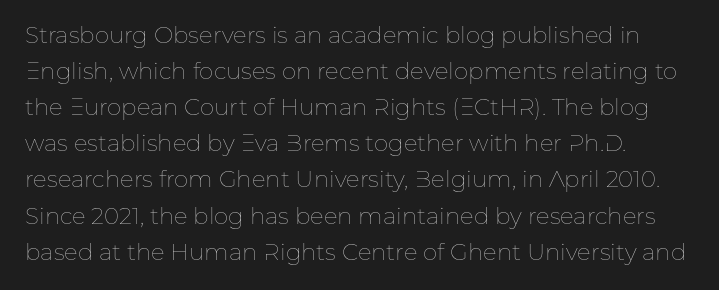
Nothing unusual about the tracking: characters are spaced as the font intends. The typesetter chose a ragged-right arrangement here. Vertical strokes here are truly vertical. In terms of leading, this rendering sits right in the middle.
